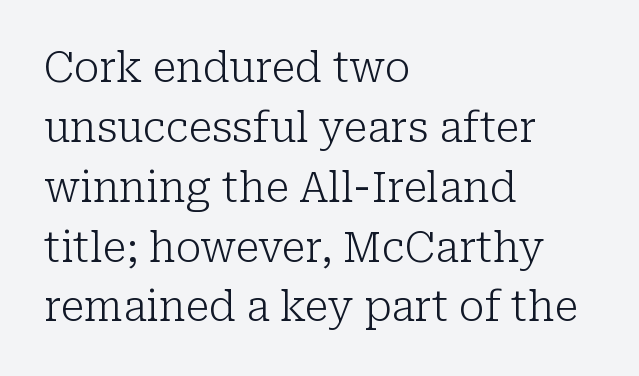
{"serif": "yes", "italic": "no", "bold": "no", "weight": "light", "width": "normal", "stroke_contrast": "low", "x_height": "medium", "monospaced": "no", "underline": "no", "align": "left", "line_spacing": "normal", "line_spacing_ratio": 1.46, "letter_spacing": "normal", "letter_spacing_em": 0.0, "glyph_px": 41}
